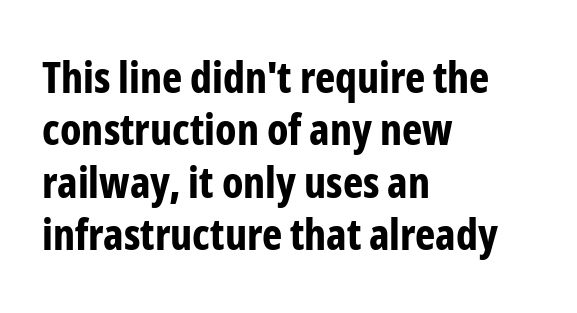
Q: Is the text bold? A: Yes.
Q: Is the text italic (slanted)? A: No, it is upright.
Q: Is the typeface a serif or a sans-serif typeface? A: Sans-serif.
Q: Is the text underlined? A: No.
Q: How is the paragraph aligned? A: Left-aligned.
Q: Is the spacing between letters normal or unusually wide? A: Normal.
Q: Width (condensed, normal, or wide)? A: Condensed.
Q: Stroke contrast? A: Low.
Q: x-height? A: Medium.
Q: Monospaced? A: No.
